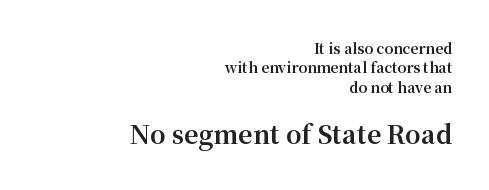
{"italic": "no", "bold": "yes", "underline": "no", "align": "right", "line_spacing": "normal", "line_spacing_ratio": 1.39, "letter_spacing": "normal", "letter_spacing_em": 0.0, "larger_block": "second", "size_ratio": 1.79, "glyph_px": 25}
